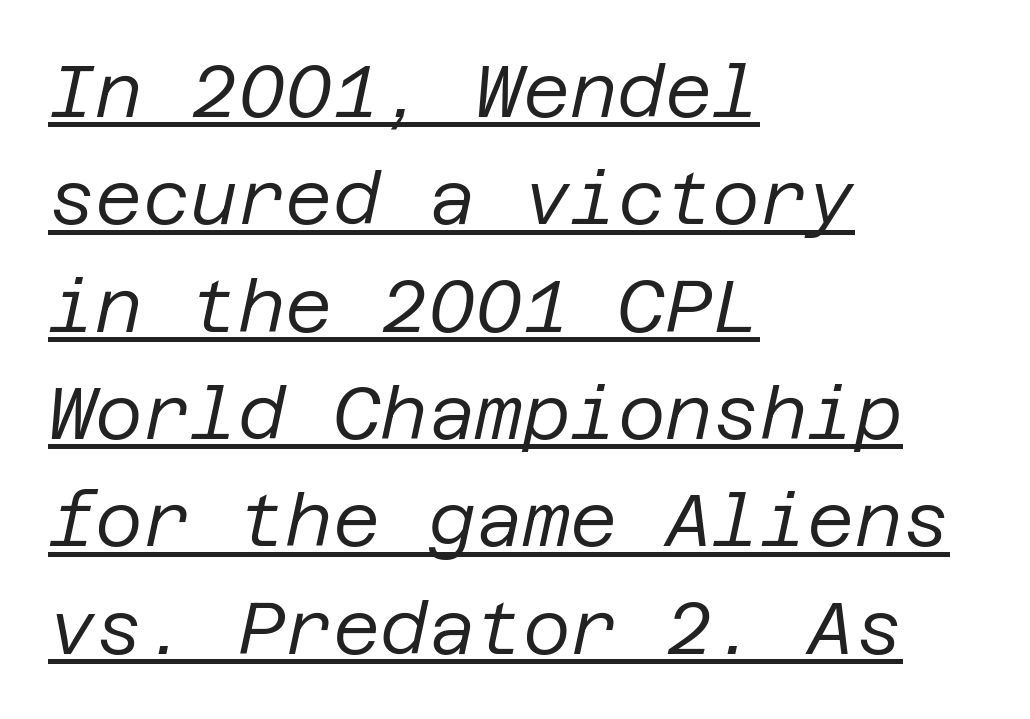
Students, observe the line beneath the letters — that is underlining. There is no visible air inserted between adjacent glyphs. Italic: yes, the glyphs are oblique. A student would call this left alignment; a typographer would say flush left, rag right. Nothing heavy about these letters — not bold at all.
